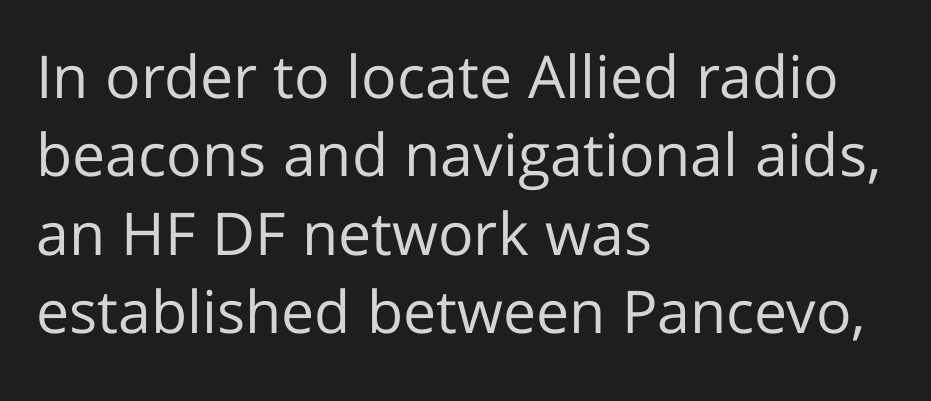
The image shows 59 px regular-weight sans-serif type, upright; set left-aligned, normal line spacing (1.33x), normal letter spacing, not underlined; low stroke contrast and a medium x-height.
